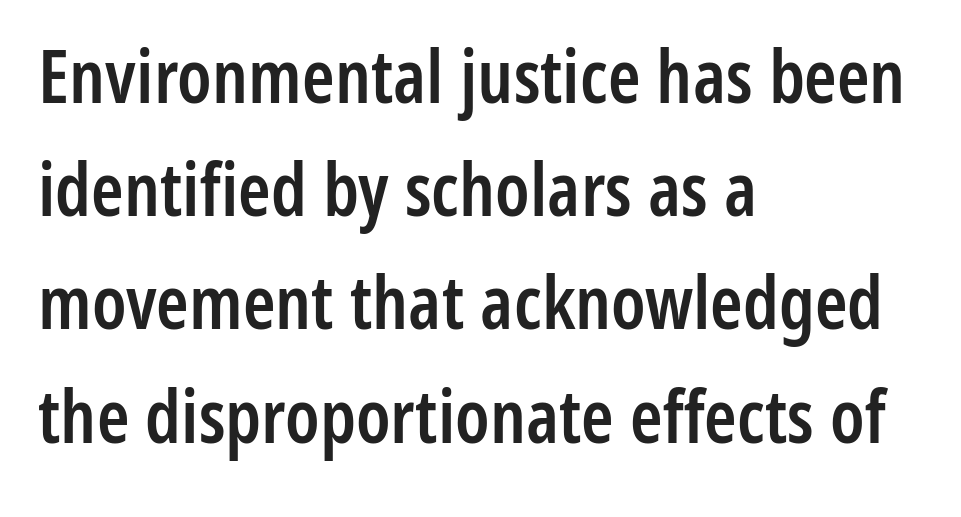
The image shows 74 px semibold, condensed sans-serif type, upright; set left-aligned, normal line spacing (1.53x), normal letter spacing, not underlined; low stroke contrast and a medium x-height.
